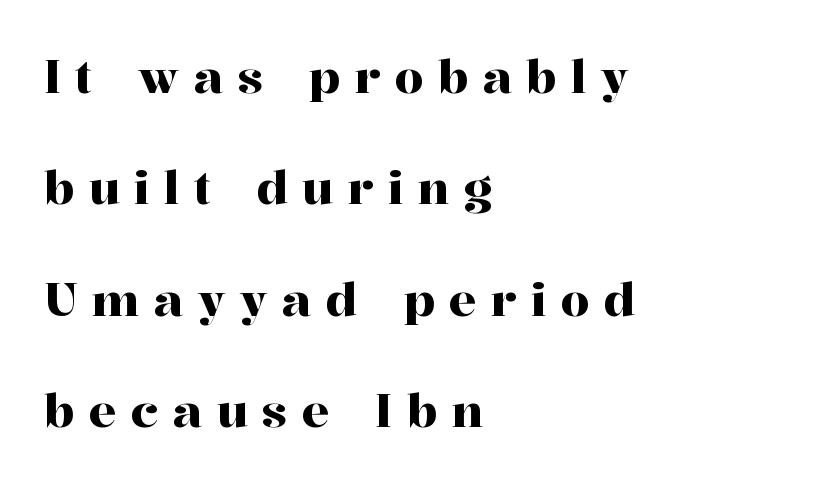
The image shows 46 px serif type, upright; set left-aligned, loose line spacing (2.42x), unusually wide letter spacing (+0.31 em), not underlined; high stroke contrast and a medium x-height.
